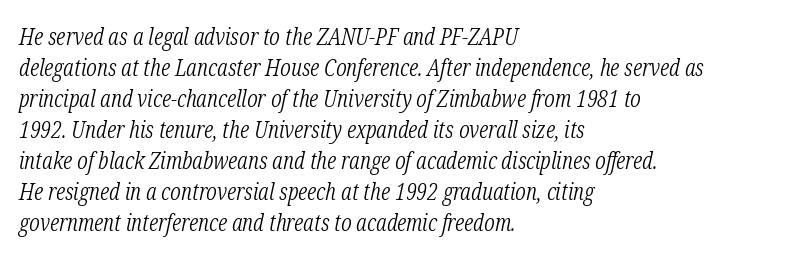
Quick note: interline space is typical. The tracking reads as untouched default to a designer's eye. Words float on clear page, feet unadorned. Looking at the ascenders, they clearly lean.
